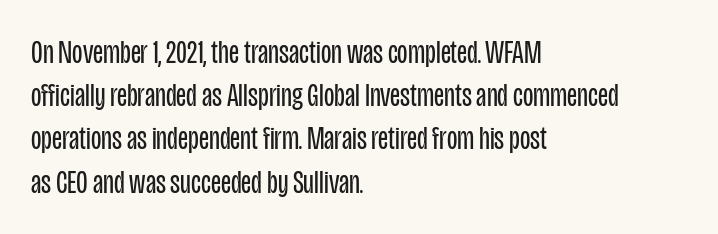
The image shows 34 px regular-weight, condensed sans-serif type, upright; set left-aligned, normal line spacing (1.27x), normal letter spacing, not underlined; low stroke contrast and a large x-height.
